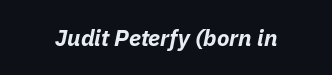
Compared with typical body copy, the letter spacing here is the same. These words are printed bold, with thick strokes throughout. Underlining? Definitely not there. If you drew a line through each stem, it would be angled.
